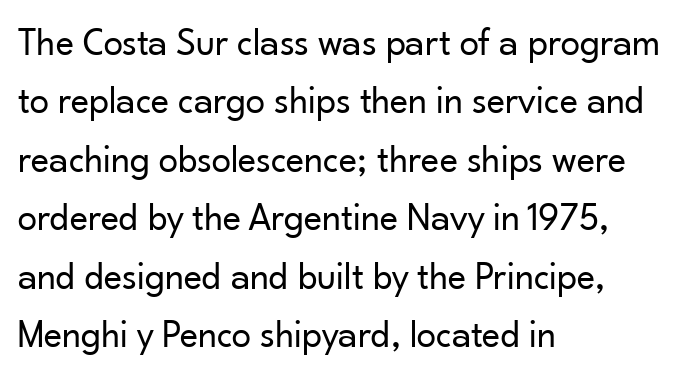
{"serif": "no", "italic": "no", "bold": "no", "weight": "regular", "width": "normal", "stroke_contrast": "low", "x_height": "small", "monospaced": "no", "underline": "no", "align": "left", "line_spacing": "normal", "line_spacing_ratio": 1.5, "letter_spacing": "normal", "letter_spacing_em": 0.0, "glyph_px": 39}
